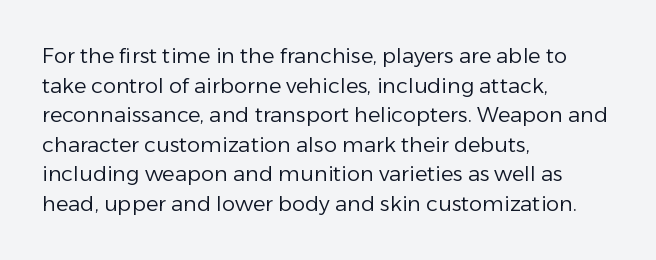
Quick note: underline off. Do the letters lean? They stand straight. The text block is weighted toward the left margin, trailing off unevenly rightward. This rendering leaves character spacing at its baseline value. Vertical spacing — default.
